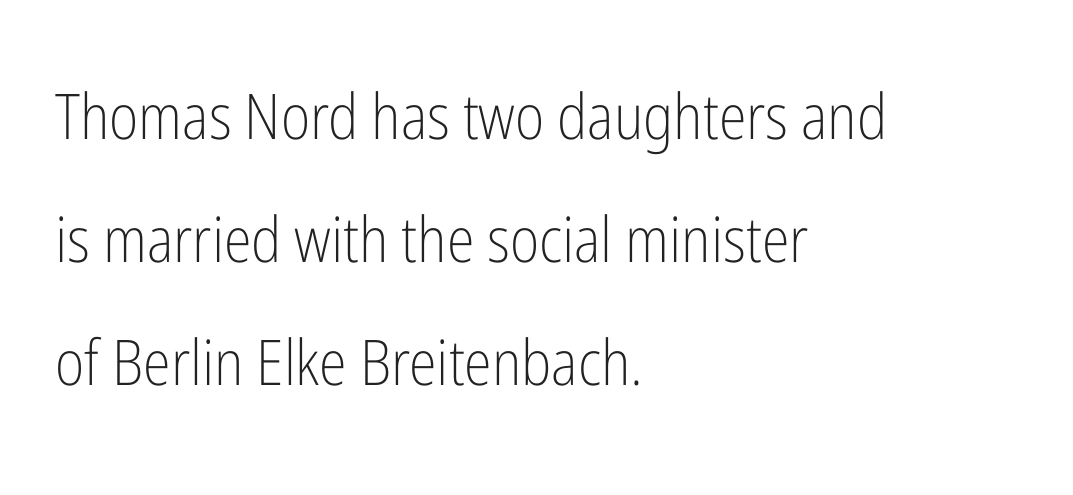
{"serif": "no", "italic": "no", "bold": "no", "weight": "light", "width": "condensed", "stroke_contrast": "low", "x_height": "medium", "monospaced": "no", "underline": "no", "align": "left", "line_spacing": "loose", "line_spacing_ratio": 1.95, "letter_spacing": "normal", "letter_spacing_em": 0.0, "glyph_px": 63}
